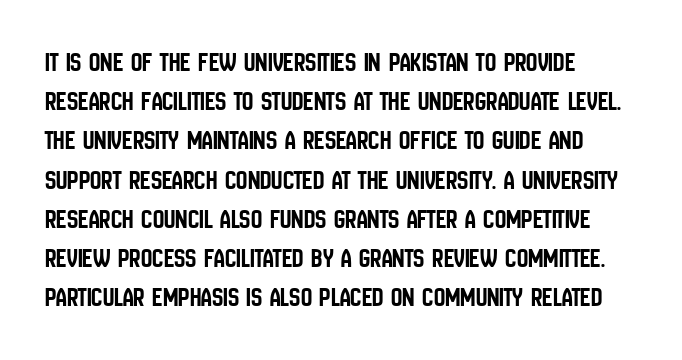
The image shows 28 px condensed sans-serif type, upright; set left-aligned, normal line spacing (1.4x), normal letter spacing, not underlined; low stroke contrast and a large x-height.
